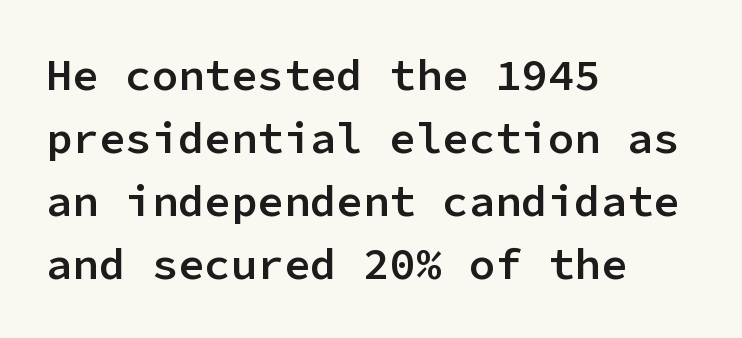
The image shows 44 px semibold sans-serif type, upright, monospaced; set left-aligned, normal line spacing (1.43x), normal letter spacing, not underlined; low stroke contrast and a medium x-height.
